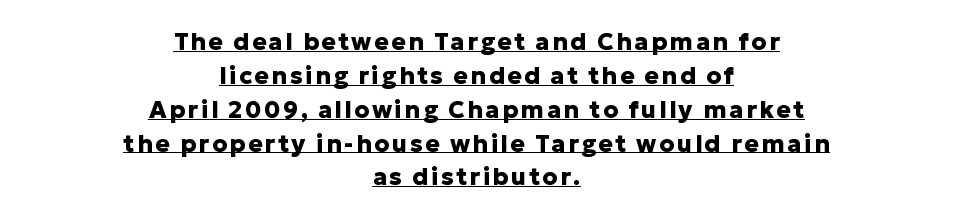
{"italic": "no", "bold": "yes", "underline": "yes", "align": "center", "line_spacing": "normal", "line_spacing_ratio": 1.41, "glyph_px": 24}
